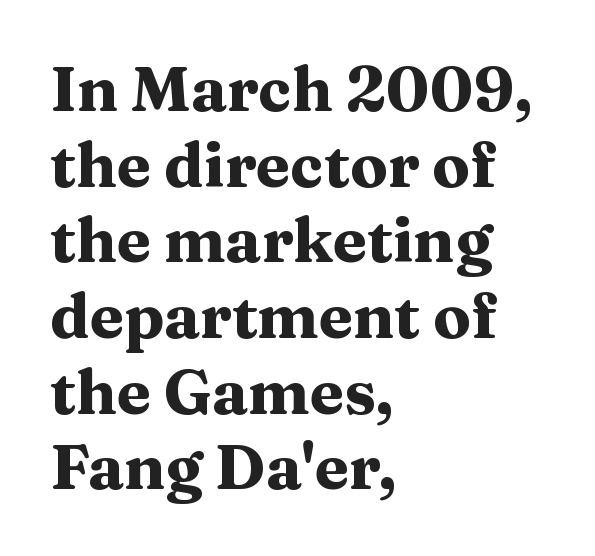
{"serif": "yes", "italic": "no", "bold": "yes", "weight": "heavy", "width": "wide", "stroke_contrast": "medium", "x_height": "medium", "monospaced": "no", "underline": "no", "align": "left", "line_spacing_ratio": 1.22, "letter_spacing": "normal", "letter_spacing_em": 0.0, "glyph_px": 62}
